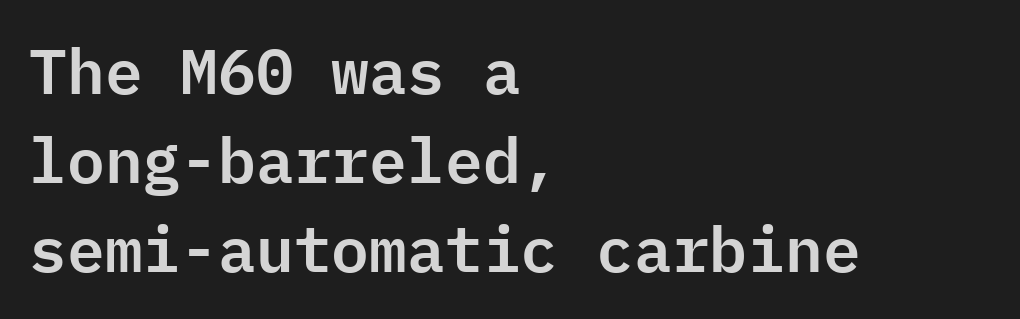
Q: Is the text italic (slanted)? A: No, it is upright.
Q: Is the typeface a serif or a sans-serif typeface? A: Sans-serif.
Q: Is the text underlined? A: No.
Q: How is the paragraph aligned? A: Left-aligned.
Q: Is the spacing between letters normal or unusually wide? A: Normal.
Q: Is the spacing between lines tight, normal or loose? A: Normal.
Q: Width (condensed, normal, or wide)? A: Normal.
Q: Stroke contrast? A: Low.
Q: x-height? A: Medium.
Q: Monospaced? A: Yes.
